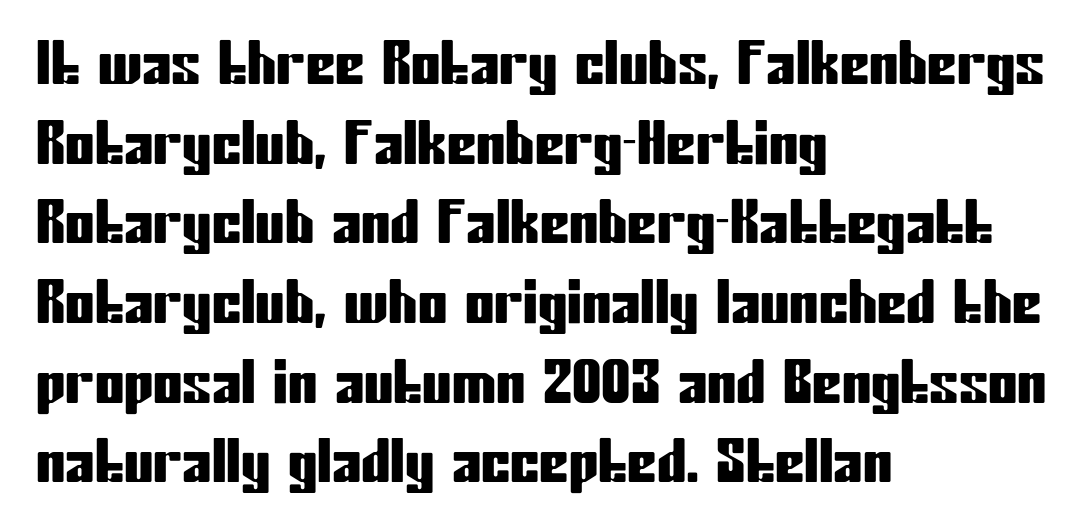
{"serif": "no", "italic": "no", "width": "condensed", "stroke_contrast": "low", "x_height": "medium", "monospaced": "no", "underline": "no", "align": "left", "line_spacing": "normal", "line_spacing_ratio": 1.35, "letter_spacing": "normal", "letter_spacing_em": 0.0, "glyph_px": 59}
